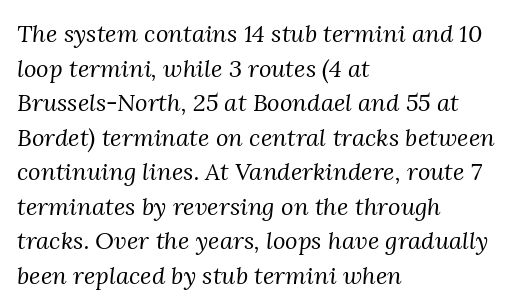
The image shows 24 px text type, italic (leaning right); set left-aligned, normal line spacing (1.44x), normal letter spacing, not underlined.
